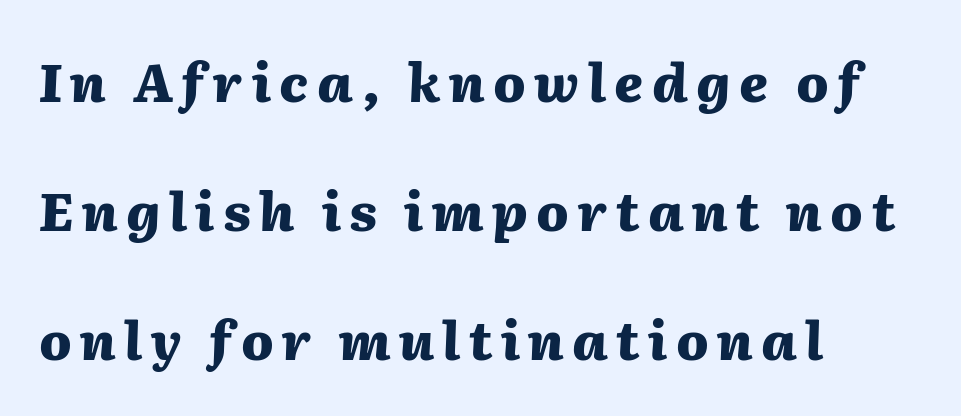
The letters are slanted; this is an italic face. This sample trades compactness for vertical openness between lines. The paragraph shown leans on its left margin. The sample has been set heavy, in full bold. Lines of text with bare space underneath. This sample has the flowing, uneven cadence of proportional lettering.
